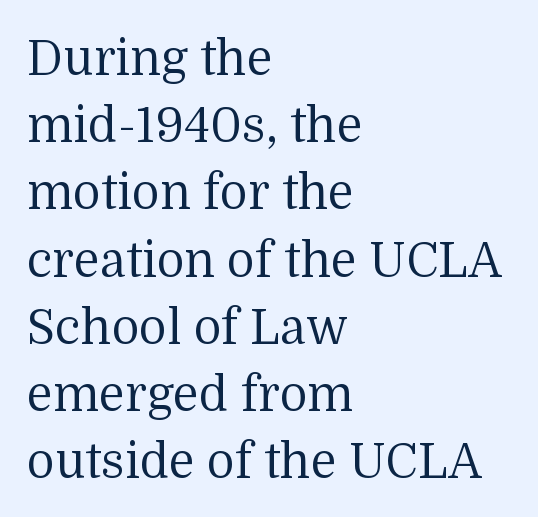
{"serif": "yes", "italic": "no", "bold": "no", "weight": "regular", "width": "normal", "stroke_contrast": "medium", "x_height": "medium", "monospaced": "no", "underline": "no", "align": "left", "line_spacing": "normal", "line_spacing_ratio": 1.4, "letter_spacing": "normal", "letter_spacing_em": 0.0, "glyph_px": 48}
